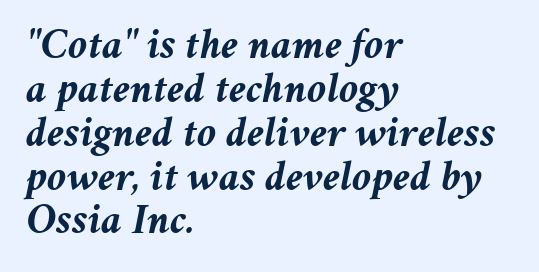
The image shows 43 px semibold type, italic (leaning right); set left-aligned, tight line spacing (1.02x), normal letter spacing, not underlined; medium stroke contrast and a medium x-height.
